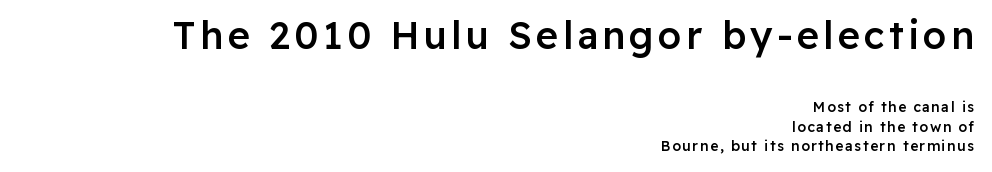
{"serif": "no", "italic": "no", "bold": "semi", "weight": "semibold", "width": "normal", "stroke_contrast": "low", "x_height": "medium", "monospaced": "no", "underline": "no", "align": "right", "line_spacing": "normal", "line_spacing_ratio": 1.37, "larger_block": "first", "size_ratio": 2.71, "glyph_px": 38}
